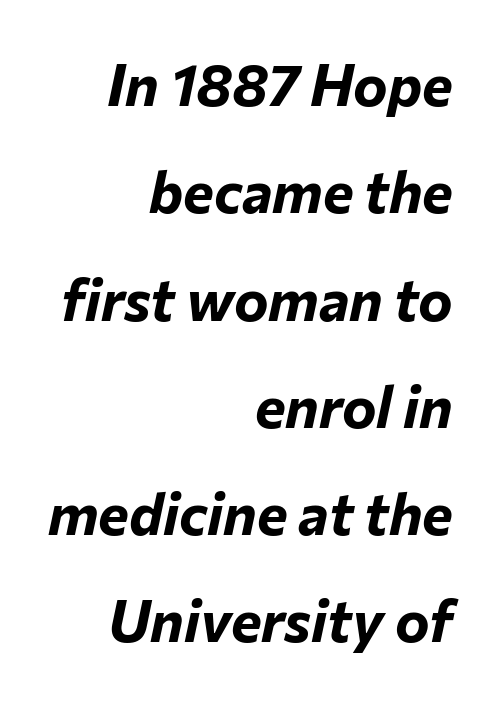
Q: Is the text bold? A: Yes.
Q: Is the text italic (slanted)? A: Yes, it leans right by about 12 degrees.
Q: Is the text underlined? A: No.
Q: How is the paragraph aligned? A: Right-aligned.
Q: Is the spacing between letters normal or unusually wide? A: Normal.
Q: Width (condensed, normal, or wide)? A: Normal.
Q: Stroke contrast? A: Low.
Q: x-height? A: Medium.
Q: Monospaced? A: No.
